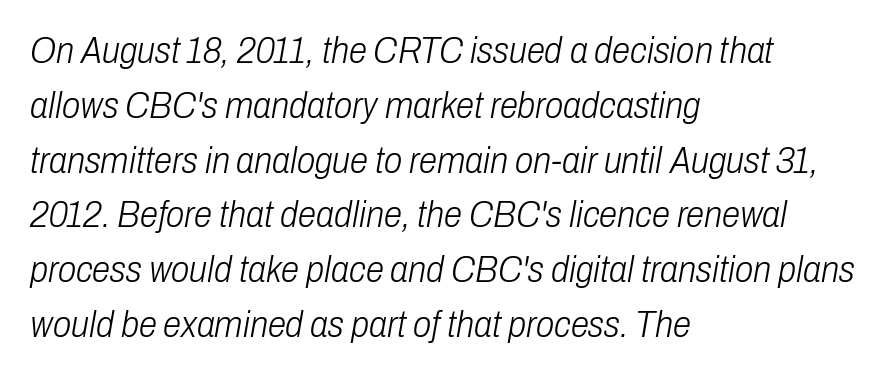
The image shows 37 px light, condensed type, italic (leaning right); set left-aligned, normal line spacing (1.48x), normal letter spacing, not underlined; low stroke contrast and a medium x-height.
